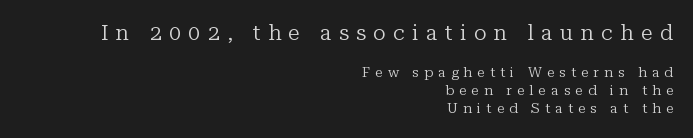
{"italic": "no", "bold": "no", "underline": "no", "align": "right", "line_spacing": "normal", "line_spacing_ratio": 1.29, "letter_spacing": "wide", "letter_spacing_em": 0.36, "larger_block": "first", "size_ratio": 1.5, "glyph_px": 21}
